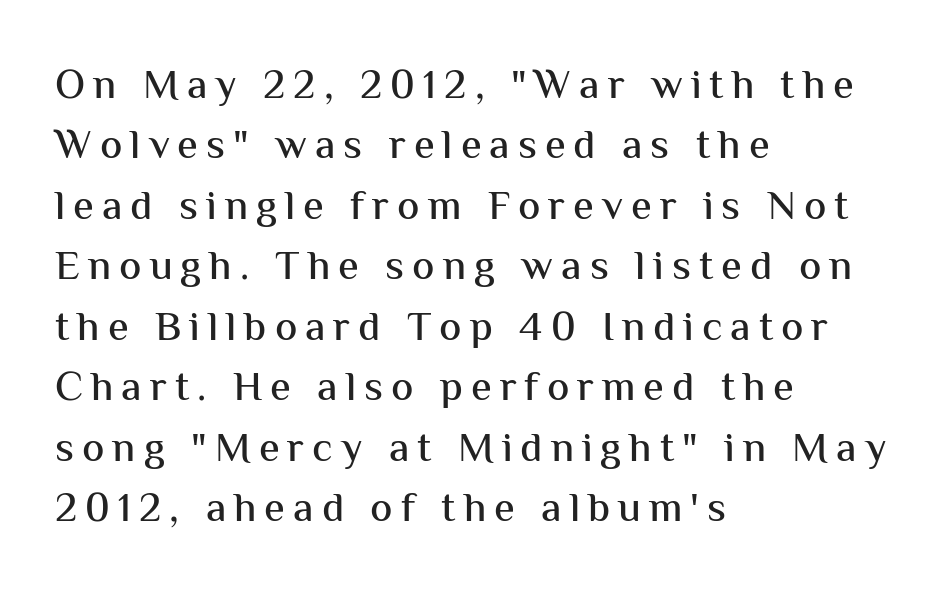
The image shows 42 px sans-serif type, upright; set left-aligned, normal line spacing (1.44x), not underlined; medium stroke contrast and a medium x-height.
